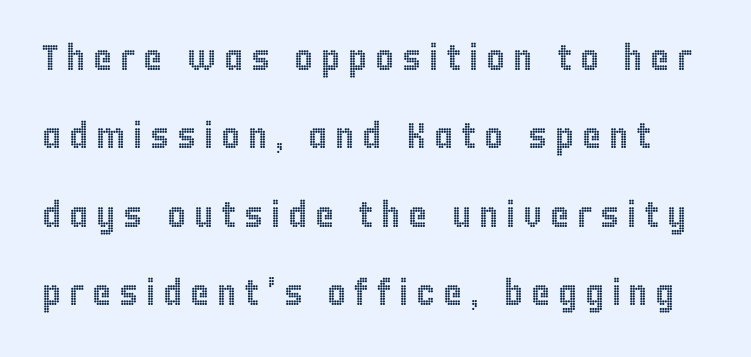
The image shows 36 px condensed type, upright; set loose line spacing (2.18x), unusually wide letter spacing (+0.22 em), not underlined; a large x-height.
